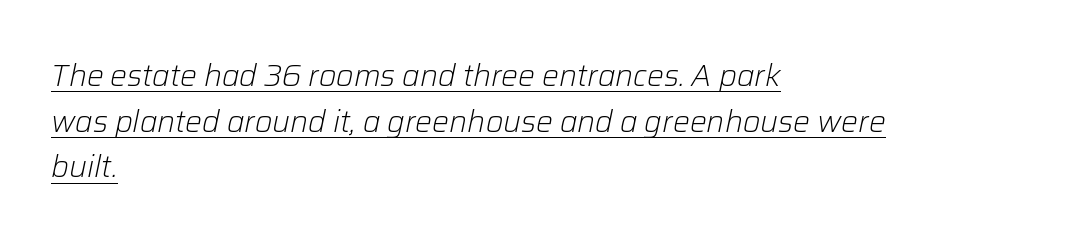
{"italic": "yes", "lean": "right", "slant_degrees": 12, "bold": "no", "weight": "light", "width": "normal", "stroke_contrast": "low", "x_height": "medium", "monospaced": "no", "underline": "yes", "align": "left", "line_spacing": "normal", "line_spacing_ratio": 1.52, "letter_spacing": "normal", "letter_spacing_em": 0.0, "glyph_px": 30}
